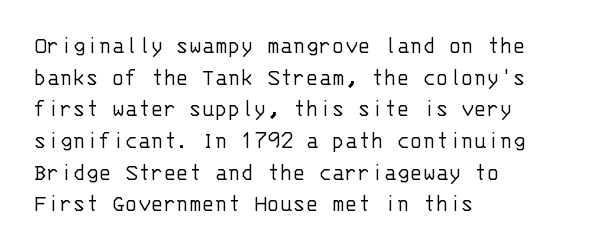
{"italic": "no", "bold": "no", "underline": "no", "align": "left", "line_spacing": "normal", "line_spacing_ratio": 1.32, "letter_spacing": "normal", "letter_spacing_em": 0.0, "glyph_px": 24}
